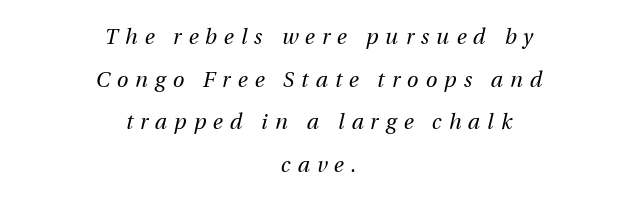
The image shows 21 px text type, italic (leaning right); set centered, loose line spacing (2.03x), unusually wide letter spacing (+0.34 em), not underlined.
